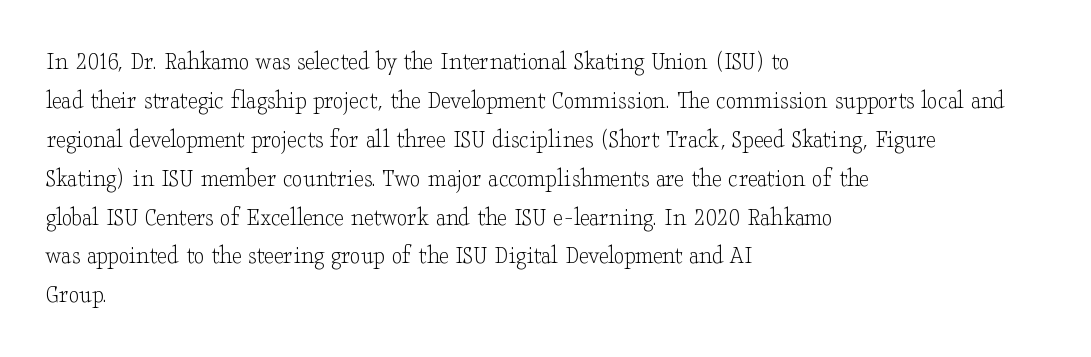
Nothing heavy about these letters — not bold at all. The block of text has a typical density, with ordinary space between rows. Posture: straight, roman, zero tilt. Quick note: underline off. The letterforms sit shoulder to shoulder at normal distance.
